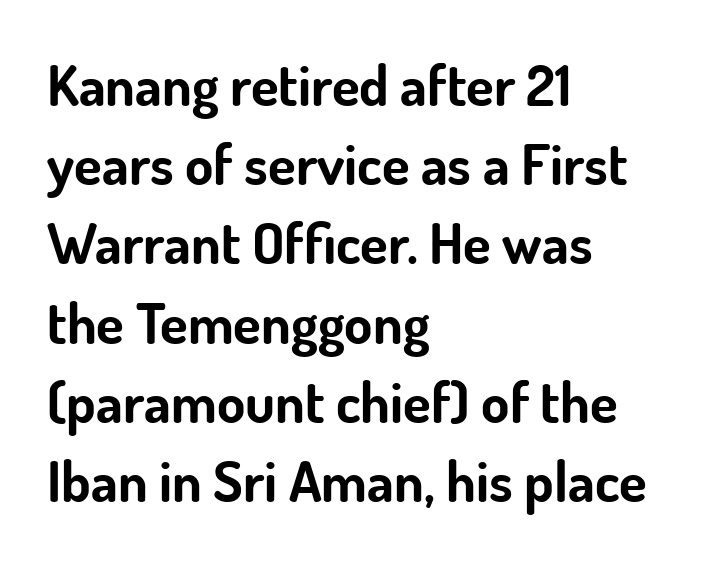
The image shows 57 px bold sans-serif type, upright; set left-aligned, normal line spacing (1.39x), normal letter spacing, not underlined; low stroke contrast and a small x-height.
